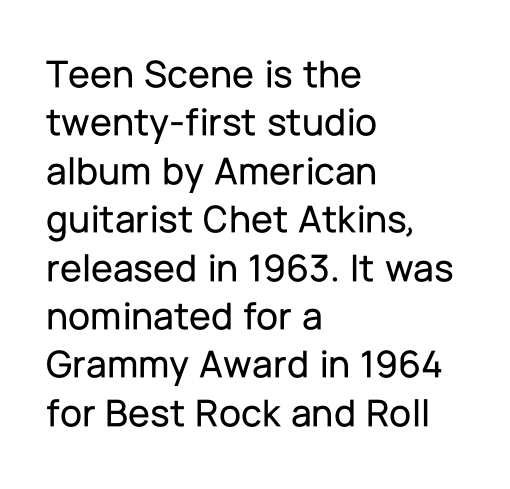
The image shows 40 px sans-serif type, upright; set left-aligned, line spacing 1.21x, normal letter spacing, not underlined; low stroke contrast and a medium x-height.
